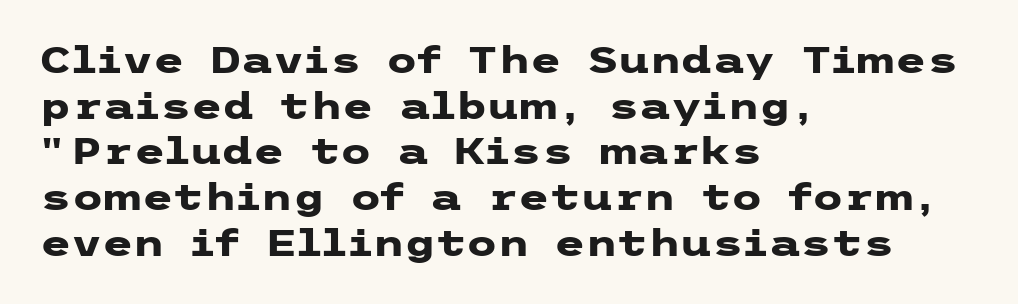
{"serif": "no", "italic": "no", "bold": "yes", "weight": "heavy", "width": "wide", "stroke_contrast": "low", "x_height": "medium", "underline": "no", "align": "left", "line_spacing": "normal", "line_spacing_ratio": 1.27, "letter_spacing": "normal", "letter_spacing_em": 0.0, "glyph_px": 36}
